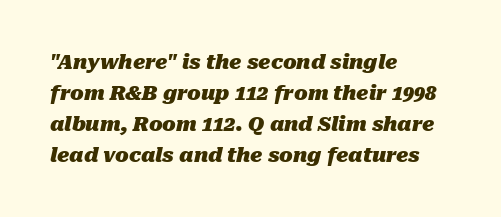
{"italic": "yes", "lean": "right", "slant_degrees": 10, "bold": "yes", "underline": "no", "align": "left", "line_spacing": "normal", "line_spacing_ratio": 1.55, "letter_spacing": "normal", "letter_spacing_em": 0.0, "glyph_px": 20}
